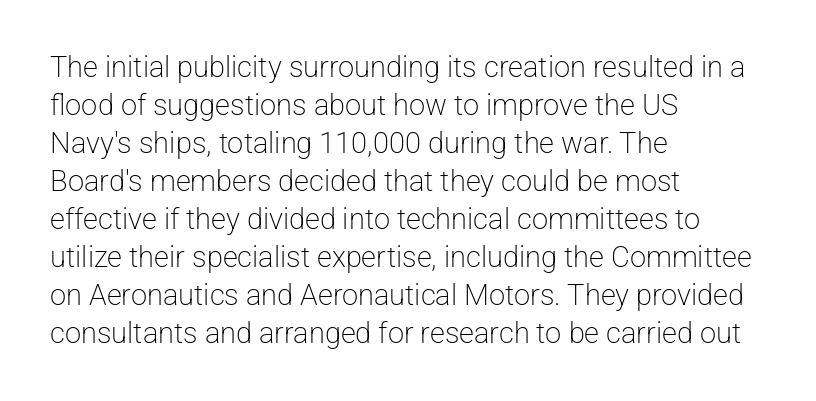
I'd call this a sans setting — the letters go barefoot. Which margin do the lines hug? The left one — the right edge is uneven. The space directly below the letters is spotless. Note the varied advance widths — an 'i' is clearly narrower than an 'm'.
